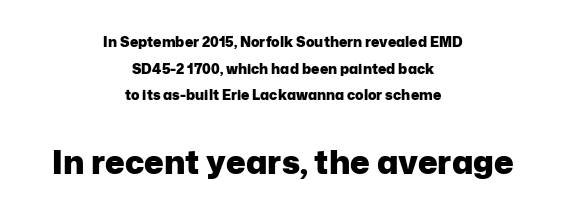
Q: Is the text bold? A: Yes.
Q: Is the text italic (slanted)? A: No, it is upright.
Q: Is the typeface a serif or a sans-serif typeface? A: Sans-serif.
Q: Is the text underlined? A: No.
Q: How is the paragraph aligned? A: Centered.
Q: Is the spacing between letters normal or unusually wide? A: Normal.
Q: Is the spacing between lines tight, normal or loose? A: Loose.
Q: Which block of text is set in a larger size, the first (top) or the second (bottom)? A: The second (bottom) one.
Q: Width (condensed, normal, or wide)? A: Normal.
Q: Stroke contrast? A: Low.
Q: x-height? A: Medium.
Q: Monospaced? A: No.
